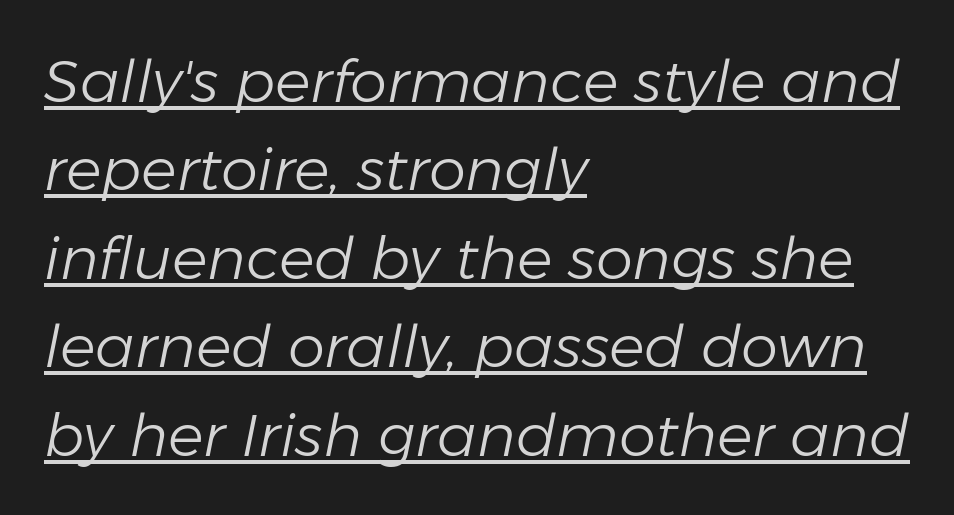
The image shows 59 px light type, italic (leaning right); set left-aligned, normal line spacing (1.5x), normal letter spacing, underlined; low stroke contrast and a medium x-height.
